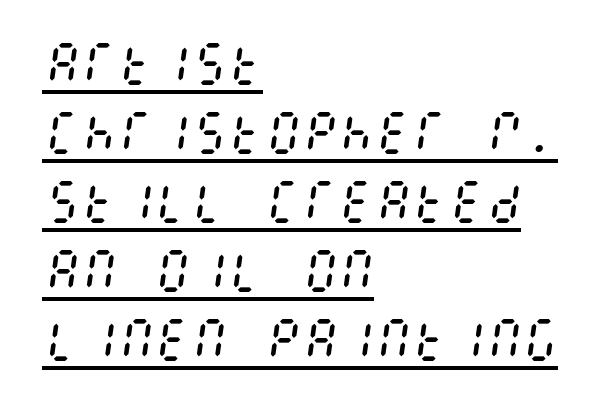
Q: Is the text bold? A: No.
Q: Is the text italic (slanted)? A: Yes, it leans right by about 8 degrees.
Q: Is the text underlined? A: Yes.
Q: How is the paragraph aligned? A: Left-aligned.
Q: Is the spacing between letters normal or unusually wide? A: Normal.
Q: Is the spacing between lines tight, normal or loose? A: Normal.
Q: Width (condensed, normal, or wide)? A: Condensed.
Q: Stroke contrast? A: Medium.
Q: x-height? A: Large.
